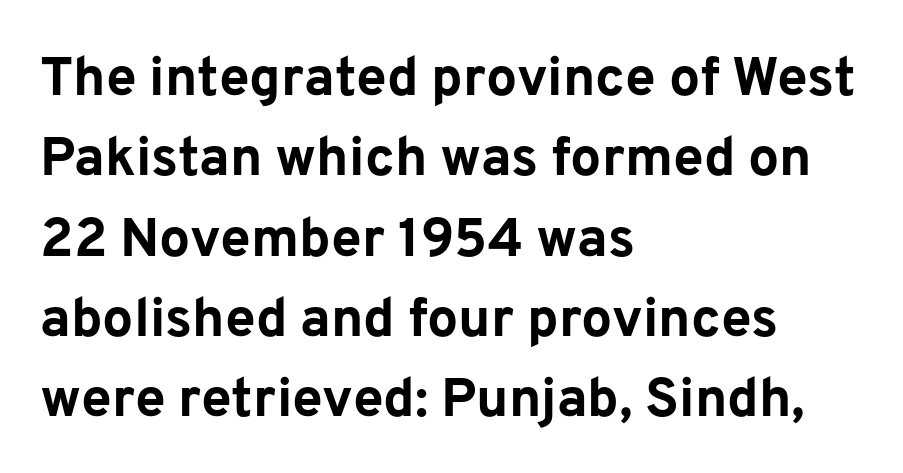
{"serif": "no", "italic": "no", "bold": "yes", "weight": "bold", "width": "normal", "stroke_contrast": "low", "x_height": "medium", "monospaced": "no", "underline": "no", "align": "left", "line_spacing": "normal", "line_spacing_ratio": 1.46, "letter_spacing": "normal", "letter_spacing_em": 0.0, "glyph_px": 55}
